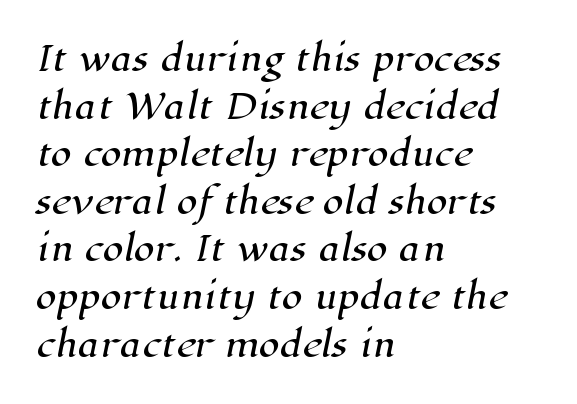
Type style note: has serifs. Standard letterfit; no display-style spreading of the glyphs. Think of a printed novel: that variable character pitch is what you see here. Teacher's note: observe the even left margin — that is flush-left alignment. These lines sit exactly where default settings would place them. The area under the type is left untouched.
